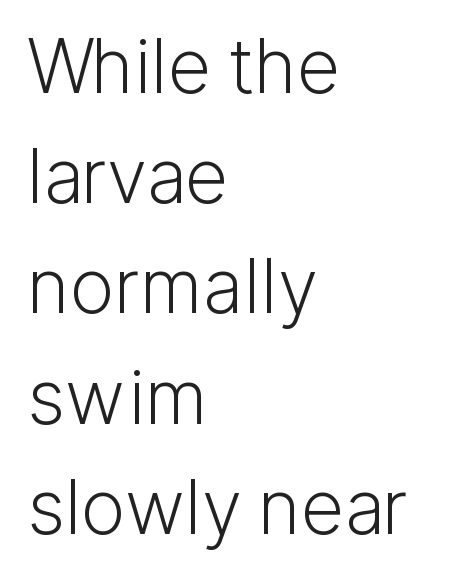
Notice how descenders clear the ascenders below comfortably — that's standard leading. Horizontal alignment here is leftward, the default for most running prose. The horizontal fit of the characters is conventional and even. Nothing sits at the stroke ends, so this counts as sans-serif. The strip under each line holds only bare page. This is roman type, the default non-slanted kind.
